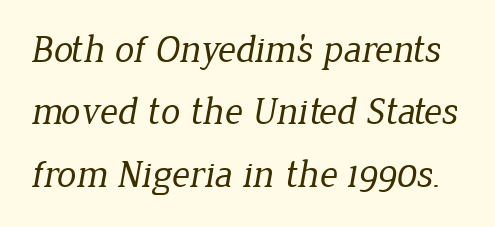
Words appear dense and cohesive because spacing is normal. Stroke terminals: seriffed. This sample keeps an unexceptional amount of space between lines. On a weight scale, this lands at 450 or below. Proportional: the letters do not fall into vertical columns. Underlining? Definitely not there.
